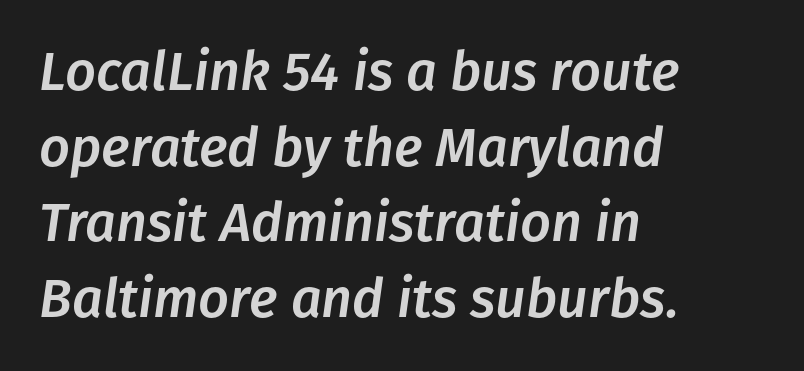
Quick note: interline space is typical. A bare baseline throughout the passage. The face used here is proportionally spaced, like ordinary book or web type. These lines keep a tight, regular rhythm from letter to letter. The typography opts for an oblique posture over an upright one. The setting favours the left margin, as ordinary paragraphs usually do.
